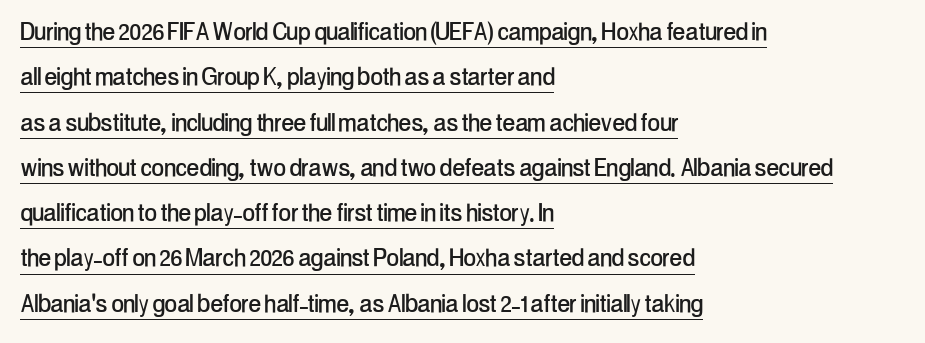
The image shows 30 px condensed sans-serif type, upright; set left-aligned, normal line spacing (1.51x), normal letter spacing, underlined; low stroke contrast and a medium x-height.
